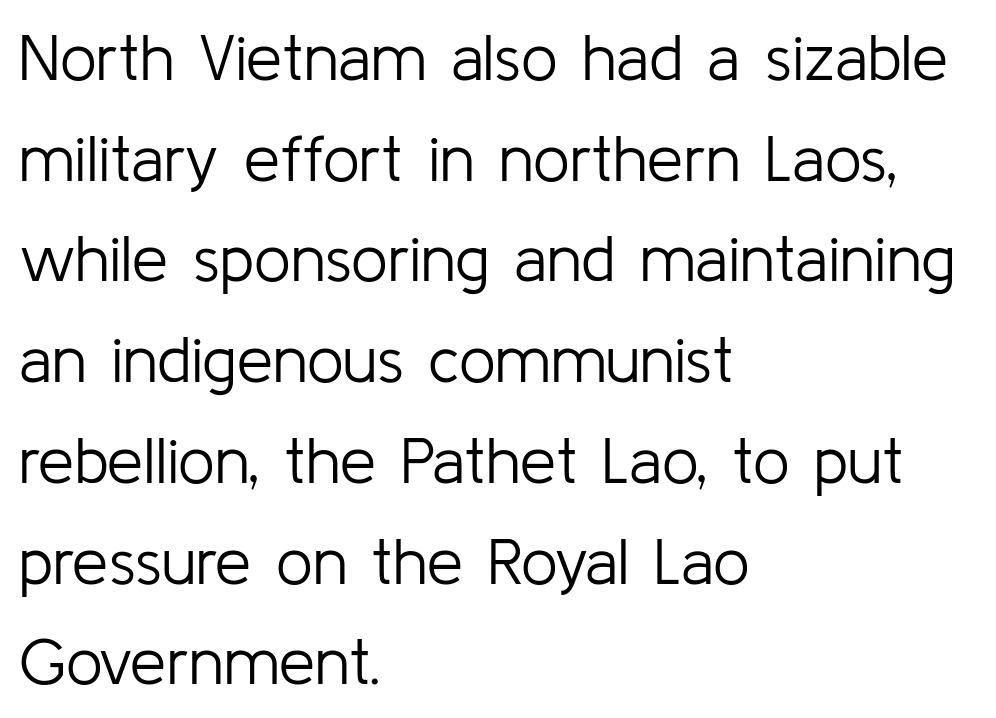
The image shows 65 px light sans-serif type, upright; set left-aligned, normal line spacing (1.55x), normal letter spacing, not underlined; low stroke contrast and a medium x-height.
